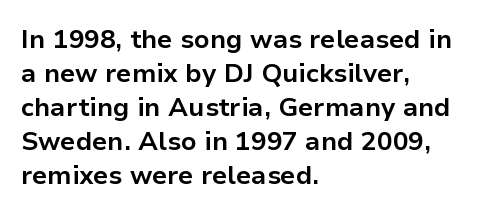
{"italic": "no", "bold": "yes", "underline": "no", "align": "left", "line_spacing": "normal", "line_spacing_ratio": 1.31, "letter_spacing": "normal", "letter_spacing_em": 0.0, "glyph_px": 26}
